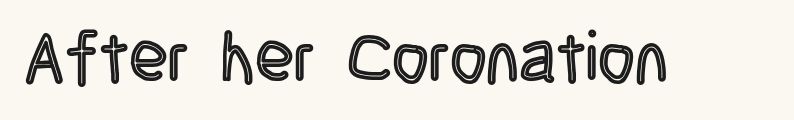
Characters remain perfectly vertical along every line. The passage shown is typed in a proportional face where columns would drift. Just letters on the line, the space beneath them empty. In terms of letterspacing, this is plain default setting.
